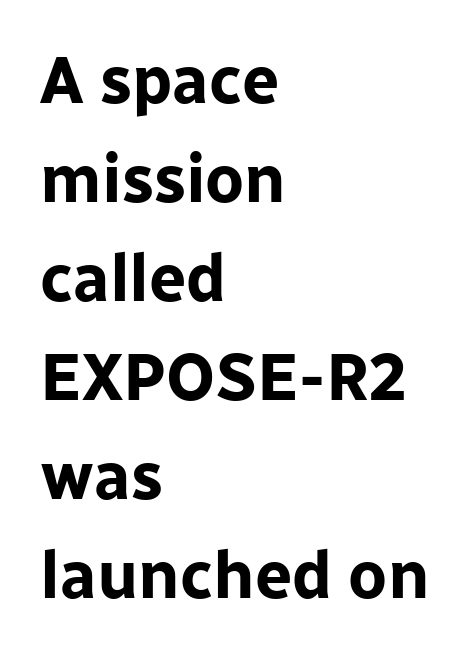
The space directly below the letters is spotless. Heavy-handed strokes throughout: this text is bold. Default kerning and tracking; the words read as compact shapes. Characters remain perfectly vertical along every line. Line starts are locked; line ends wander. The glyphs in this specimen are sans serif.
